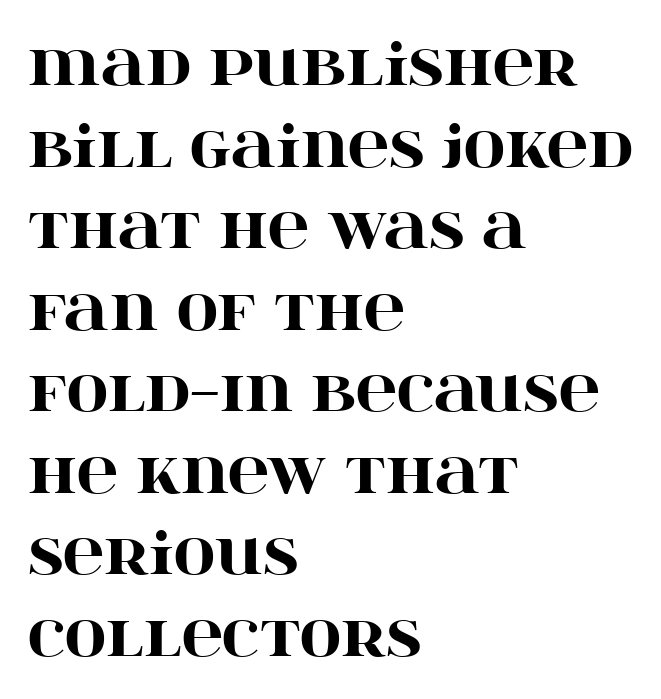
{"serif": "yes", "italic": "no", "bold": "yes", "weight": "heavy", "width": "wide", "stroke_contrast": "high", "x_height": "large", "monospaced": "no", "underline": "no", "align": "left", "line_spacing": "normal", "line_spacing_ratio": 1.43, "letter_spacing": "normal", "letter_spacing_em": 0.0, "glyph_px": 57}
